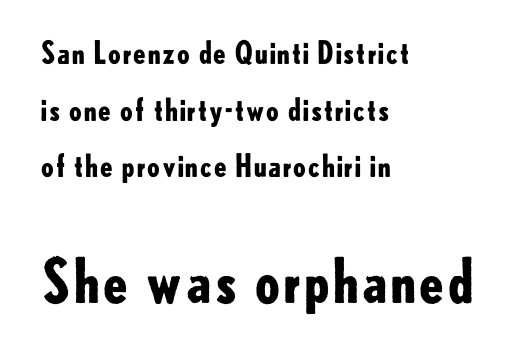
{"serif": "no", "italic": "no", "bold": "yes", "weight": "bold", "width": "normal", "stroke_contrast": "low", "x_height": "small", "monospaced": "no", "underline": "no", "align": "left", "line_spacing_ratio": 1.89, "letter_spacing": "normal", "letter_spacing_em": 0.0, "larger_block": "second", "size_ratio": 1.97, "glyph_px": 59}
